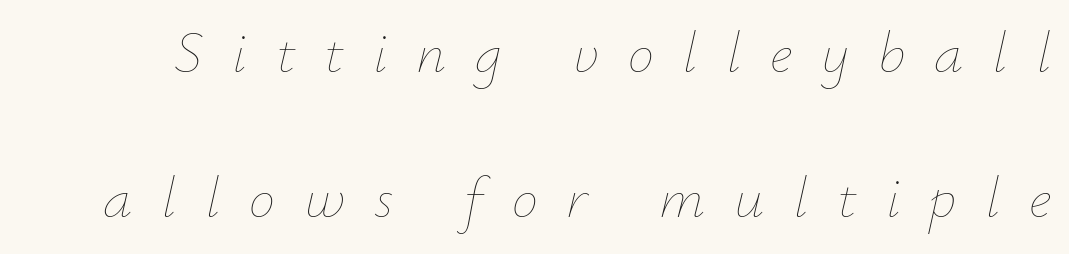
Descender tails drop into unmarked territory. Every character sits at an angle, as italics do. The typeface has the unassuming heft of standard copy or less. Caption: expanded tracking, letters set apart.
